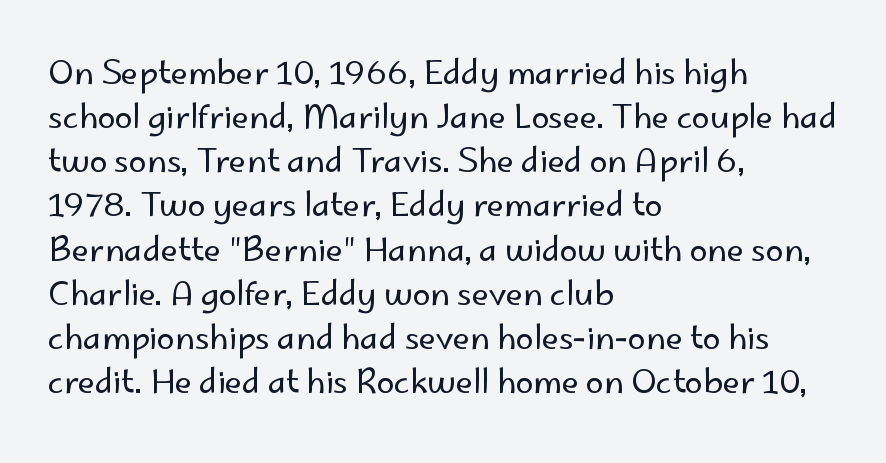
{"serif": "no", "italic": "no", "bold": "no", "weight": "regular", "width": "normal", "stroke_contrast": "low", "x_height": "small", "monospaced": "no", "underline": "no", "align": "left", "line_spacing": "normal", "line_spacing_ratio": 1.38, "letter_spacing": "normal", "letter_spacing_em": 0.0, "glyph_px": 32}
